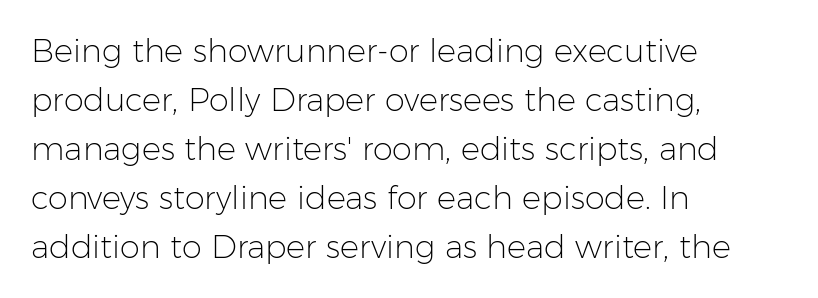
The typography opts for an upright posture over an oblique one. I'd call this a sans setting — the letters go barefoot. Caption: multi-line text, flush left, ragged right. Underlining? Definitely not there. The designer left line spacing at the default.
